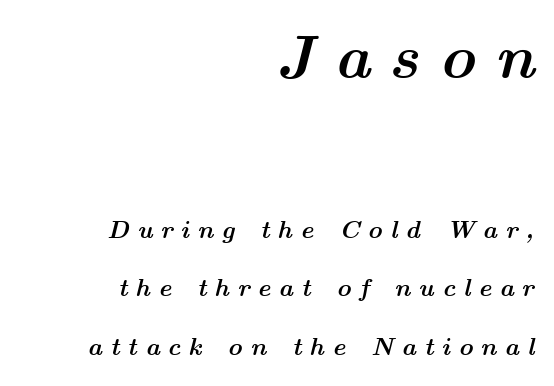
A great deal of white space separates one row of letters from the next. The horizontal fit of the characters is loose and conspicuously gappy. Is this a fixed-width face? No — the glyphs have proportional, varying widths. Chunky letters — that's bold for sure. Does the lettering tilt? It does — this is italic. Unmarked baselines from the first word to the last.
